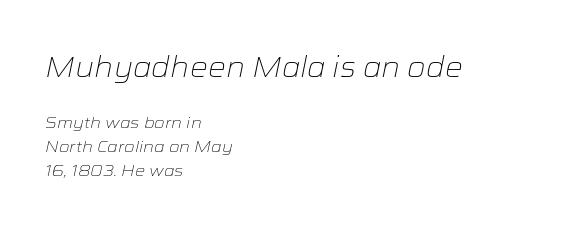
Q: Is the text bold? A: No.
Q: Is the text italic (slanted)? A: Yes, it leans right by about 12 degrees.
Q: Is the text underlined? A: No.
Q: How is the paragraph aligned? A: Left-aligned.
Q: Is the spacing between letters normal or unusually wide? A: Normal.
Q: Is the spacing between lines tight, normal or loose? A: Normal.
Q: Which block of text is set in a larger size, the first (top) or the second (bottom)? A: The first (top) one.
Q: Width (condensed, normal, or wide)? A: Wide.
Q: Stroke contrast? A: Low.
Q: x-height? A: Medium.
Q: Monospaced? A: No.
